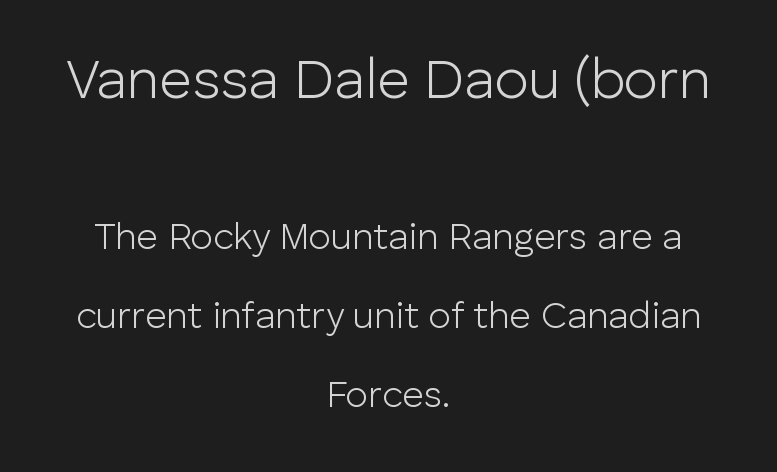
The image shows 56 px light sans-serif type, upright; set centered, loose line spacing (2.14x), normal letter spacing, not underlined; the first (top) block is 1.51x larger; low stroke contrast and a medium x-height.
